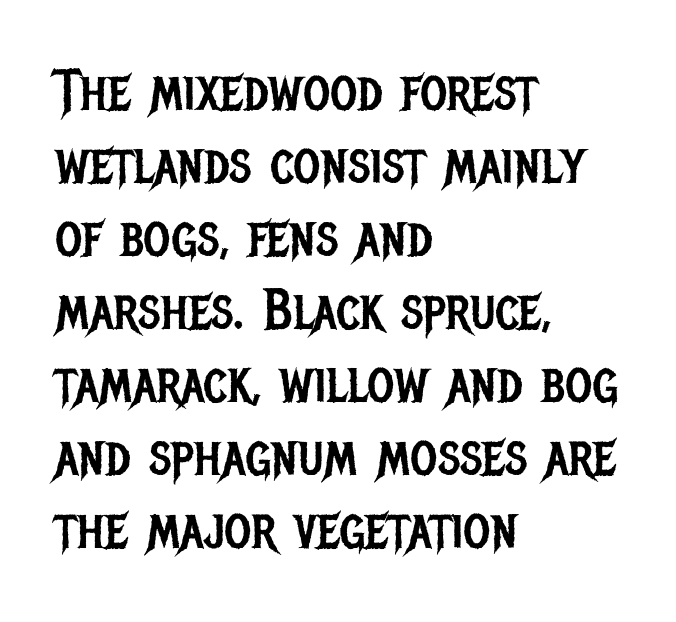
{"serif": "no", "italic": "no", "bold": "no", "weight": "regular", "width": "condensed", "stroke_contrast": "low", "x_height": "large", "monospaced": "no", "underline": "no", "align": "left", "line_spacing": "normal", "line_spacing_ratio": 1.26, "letter_spacing": "normal", "letter_spacing_em": 0.0, "glyph_px": 58}
